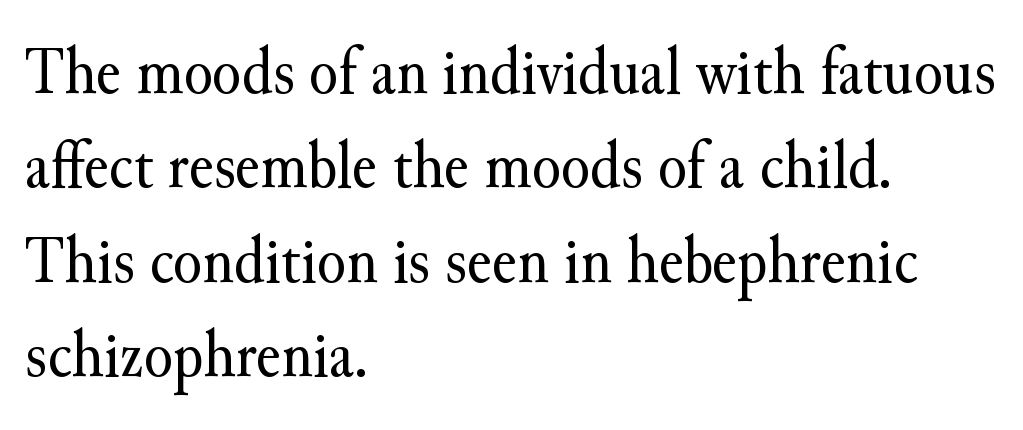
Descenders hang freely into open space. A light-to-regular cut is what we see here. These lines are set flush left with a ragged right edge. Looks like regular typesetting: each glyph gets only the width it needs.
